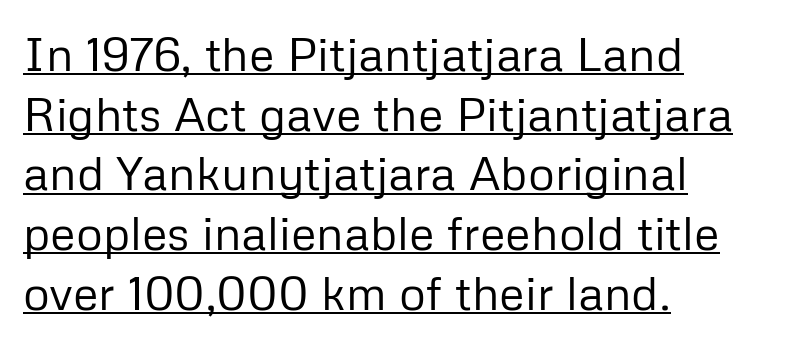
The image shows 47 px regular-weight sans-serif type, upright; set left-aligned, normal line spacing (1.27x), normal letter spacing, underlined; low stroke contrast and a medium x-height.
